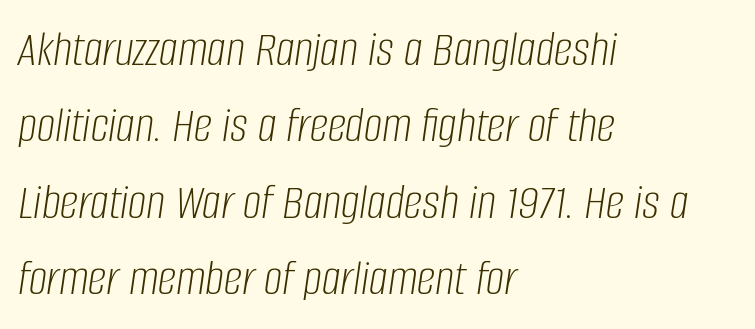
Style check: oblique. What stands out about the letter spacing? Nothing — it is the standard amount. The weight tops out at a normal text grade. Proportional: the letters do not fall into vertical columns. Each new line begins a customary step beneath the previous one. The passage is arranged the way most books set body copy — flush left.
